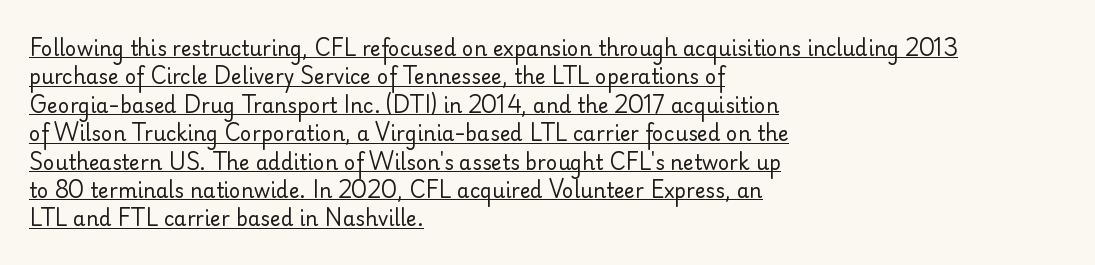
{"italic": "no", "bold": "no", "underline": "yes", "align": "left", "line_spacing": "normal", "line_spacing_ratio": 1.42, "letter_spacing": "normal", "letter_spacing_em": 0.0, "glyph_px": 20}
